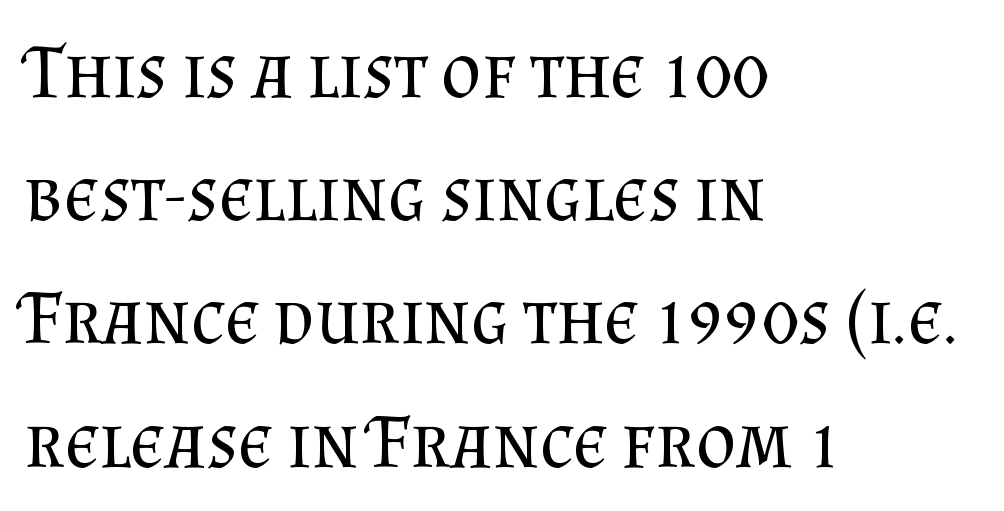
{"serif": "yes", "italic": "no", "bold": "no", "weight": "regular", "width": "normal", "stroke_contrast": "medium", "x_height": "small", "monospaced": "no", "underline": "no", "align": "left", "line_spacing": "normal", "line_spacing_ratio": 1.6, "letter_spacing": "normal", "letter_spacing_em": 0.0, "glyph_px": 77}
